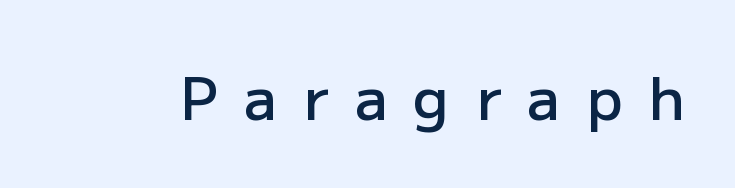
Q: Is the text bold? A: Semi-bold.
Q: Is the text italic (slanted)? A: No, it is upright.
Q: Is the typeface a serif or a sans-serif typeface? A: Sans-serif.
Q: Is the text underlined? A: No.
Q: Is the spacing between letters normal or unusually wide? A: Unusually wide.
Q: Width (condensed, normal, or wide)? A: Normal.
Q: Stroke contrast? A: Low.
Q: x-height? A: Medium.
Q: Monospaced? A: No.
